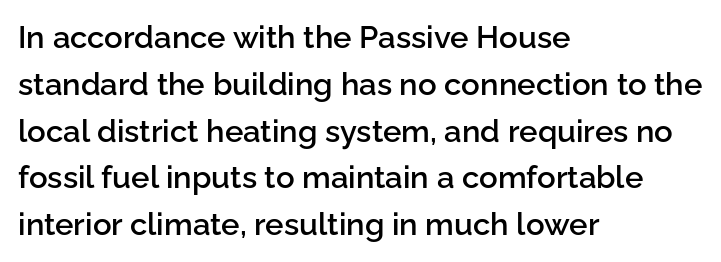
{"serif": "no", "italic": "no", "bold": "semi", "weight": "semibold", "width": "normal", "stroke_contrast": "low", "x_height": "medium", "monospaced": "no", "underline": "no", "align": "left", "line_spacing": "normal", "line_spacing_ratio": 1.51, "letter_spacing": "normal", "letter_spacing_em": 0.0, "glyph_px": 31}
